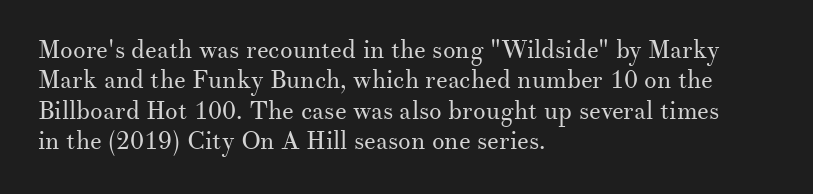
Q: Is the text bold? A: No.
Q: Is the text italic (slanted)? A: No, it is upright.
Q: Is the text underlined? A: No.
Q: How is the paragraph aligned? A: Left-aligned.
Q: Is the spacing between letters normal or unusually wide? A: Normal.
